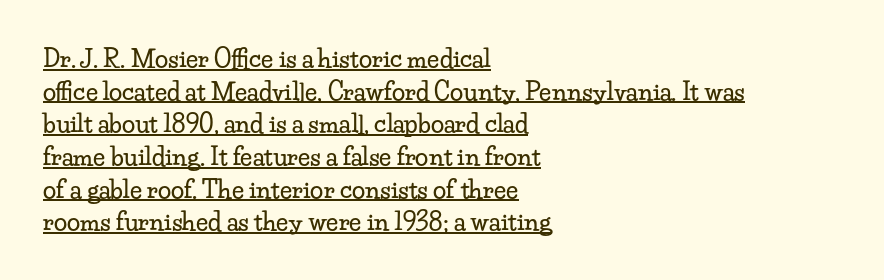
{"italic": "no", "underline": "yes", "align": "left", "line_spacing": "normal", "line_spacing_ratio": 1.36, "letter_spacing": "normal", "letter_spacing_em": 0.0, "glyph_px": 24}
